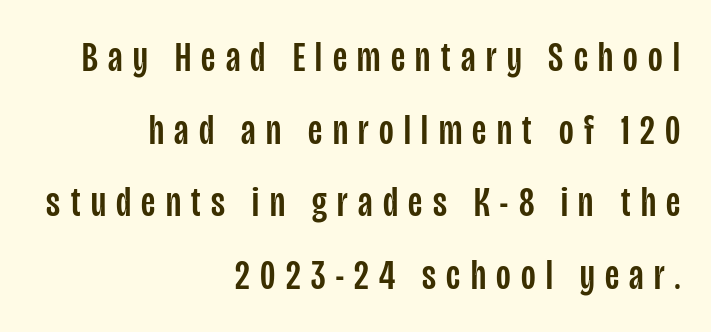
{"serif": "no", "italic": "no", "width": "condensed", "stroke_contrast": "low", "x_height": "large", "monospaced": "no", "underline": "no", "align": "right", "line_spacing_ratio": 1.73, "letter_spacing": "wide", "letter_spacing_em": 0.25, "glyph_px": 42}
